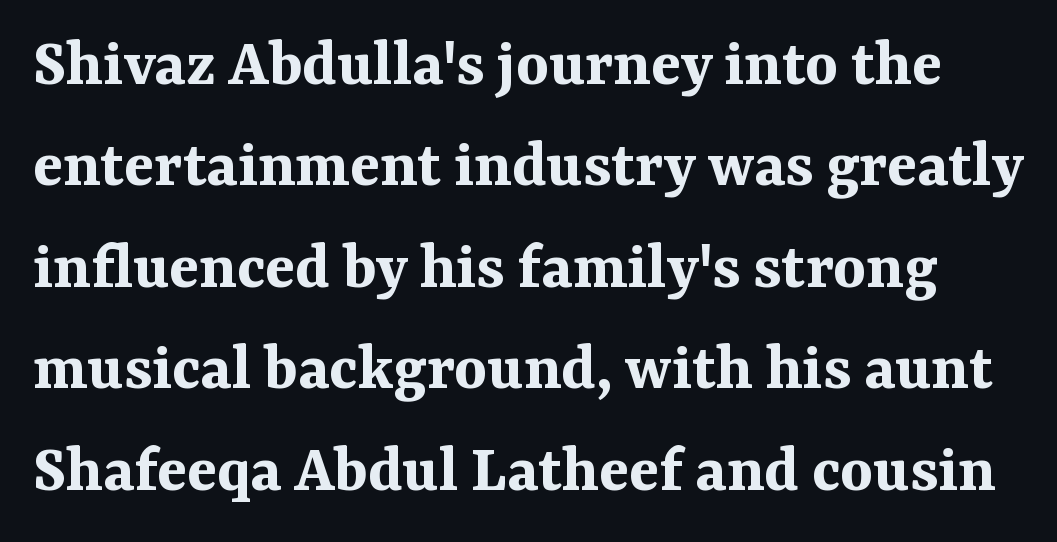
The image shows 69 px bold serif type, upright; set normal line spacing (1.47x), normal letter spacing, not underlined; medium stroke contrast and a medium x-height.
